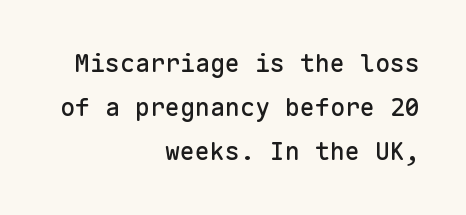
Q: Is the text italic (slanted)? A: No, it is upright.
Q: Is the text underlined? A: No.
Q: How is the paragraph aligned? A: Right-aligned.
Q: Is the spacing between letters normal or unusually wide? A: Normal.
